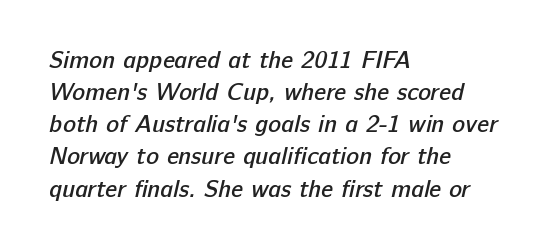
The image shows 24 px text type; set left-aligned, normal line spacing (1.34x), normal letter spacing, not underlined.
